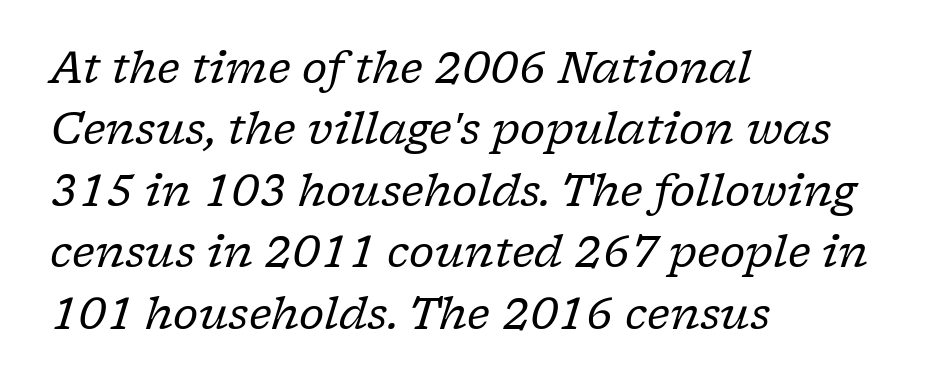
{"serif": "yes", "italic": "yes", "lean": "right", "slant_degrees": 17, "bold": "no", "weight": "regular", "width": "normal", "stroke_contrast": "low", "x_height": "medium", "monospaced": "no", "underline": "no", "align": "left", "line_spacing": "normal", "line_spacing_ratio": 1.43, "letter_spacing": "normal", "letter_spacing_em": 0.0, "glyph_px": 43}
